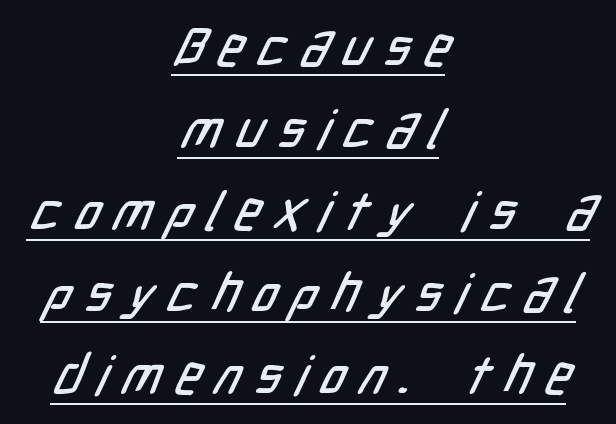
{"serif": "no", "width": "condensed", "stroke_contrast": "low", "x_height": "medium", "monospaced": "no", "underline": "yes", "align": "center", "line_spacing": "normal", "line_spacing_ratio": 1.52, "letter_spacing": "wide", "letter_spacing_em": 0.26, "glyph_px": 54}
